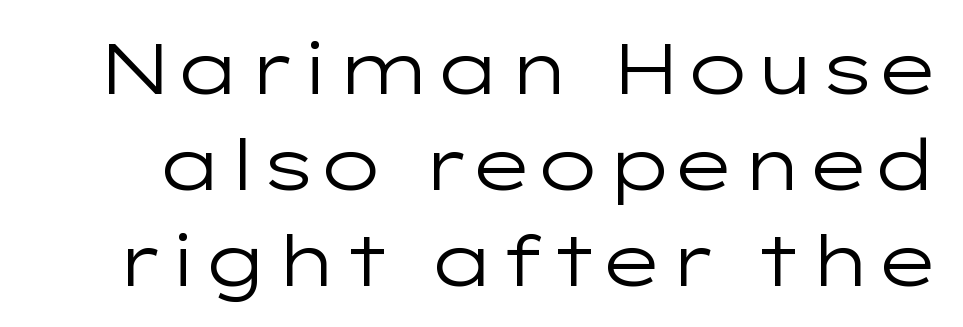
{"serif": "no", "italic": "no", "bold": "no", "weight": "regular", "width": "wide", "stroke_contrast": "low", "x_height": "medium", "monospaced": "no", "underline": "no", "line_spacing": "normal", "line_spacing_ratio": 1.35, "letter_spacing": "normal", "letter_spacing_em": 0.0, "glyph_px": 71}
